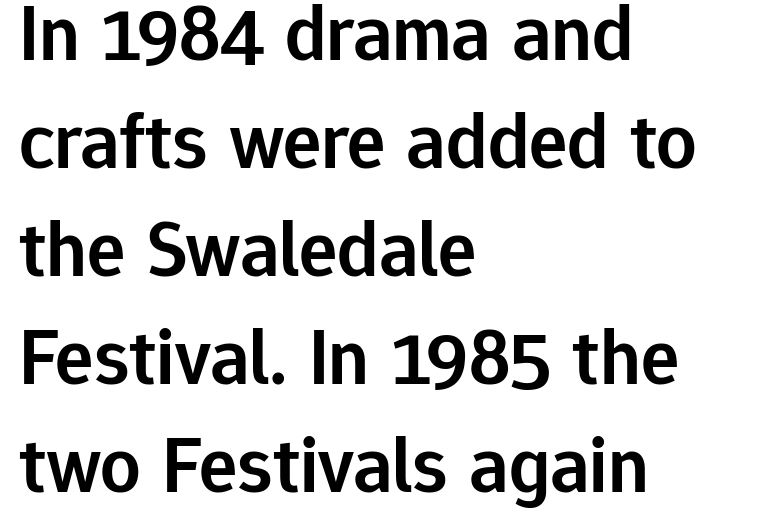
{"serif": "no", "italic": "no", "bold": "semi", "weight": "semibold", "width": "normal", "stroke_contrast": "low", "x_height": "medium", "monospaced": "no", "underline": "no", "align": "left", "line_spacing": "normal", "line_spacing_ratio": 1.35, "letter_spacing": "normal", "letter_spacing_em": 0.0, "glyph_px": 80}
